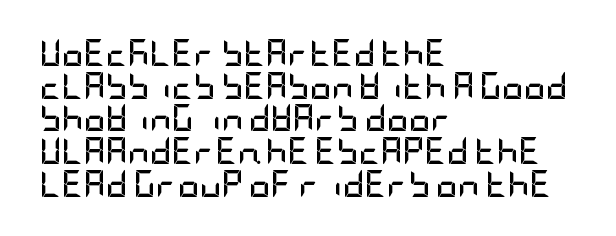
{"italic": "no", "bold": "yes", "underline": "no", "align": "left", "line_spacing_ratio": 1.21, "letter_spacing": "normal", "letter_spacing_em": 0.0, "glyph_px": 27}
